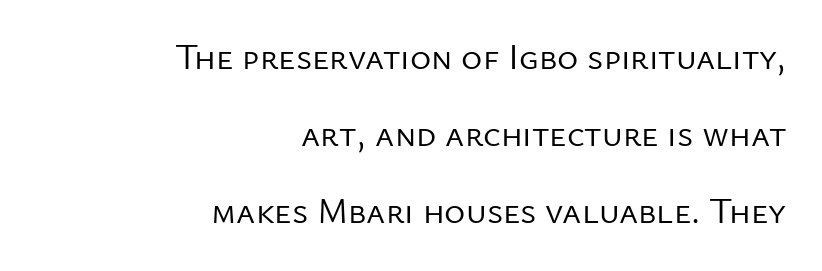
Q: Is the text bold? A: No.
Q: Is the text italic (slanted)? A: No, it is upright.
Q: Is the typeface a serif or a sans-serif typeface? A: Sans-serif.
Q: Is the text underlined? A: No.
Q: How is the paragraph aligned? A: Right-aligned.
Q: Is the spacing between letters normal or unusually wide? A: Normal.
Q: Is the spacing between lines tight, normal or loose? A: Loose.
Q: Width (condensed, normal, or wide)? A: Normal.
Q: Stroke contrast? A: Low.
Q: x-height? A: Medium.
Q: Monospaced? A: No.
